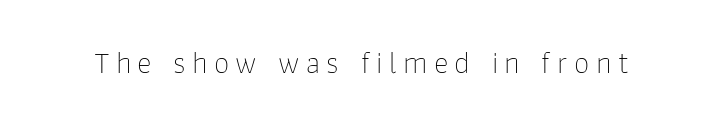
Q: Is the text bold? A: No.
Q: Is the text italic (slanted)? A: No, it is upright.
Q: Is the typeface a serif or a sans-serif typeface? A: Sans-serif.
Q: Is the text underlined? A: No.
Q: Is the spacing between letters normal or unusually wide? A: Unusually wide.
Q: Width (condensed, normal, or wide)? A: Normal.
Q: Stroke contrast? A: Low.
Q: x-height? A: Medium.
Q: Monospaced? A: No.
